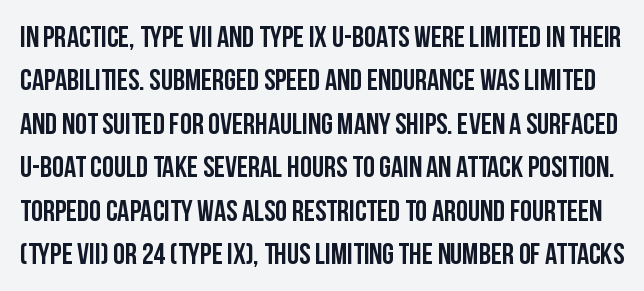
{"serif": "no", "italic": "no", "width": "condensed", "stroke_contrast": "low", "x_height": "large", "monospaced": "no", "underline": "no", "line_spacing": "normal", "line_spacing_ratio": 1.45, "letter_spacing": "normal", "letter_spacing_em": 0.0, "glyph_px": 30}
